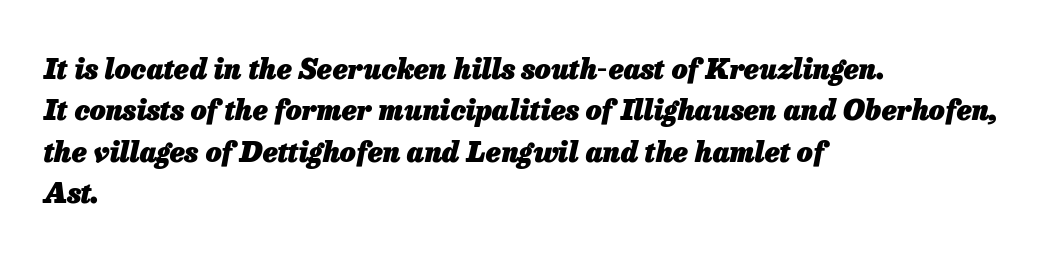
The image shows 28 px heavy type, italic (leaning right); set left-aligned, normal line spacing (1.48x), normal letter spacing, not underlined; low stroke contrast and a medium x-height.
